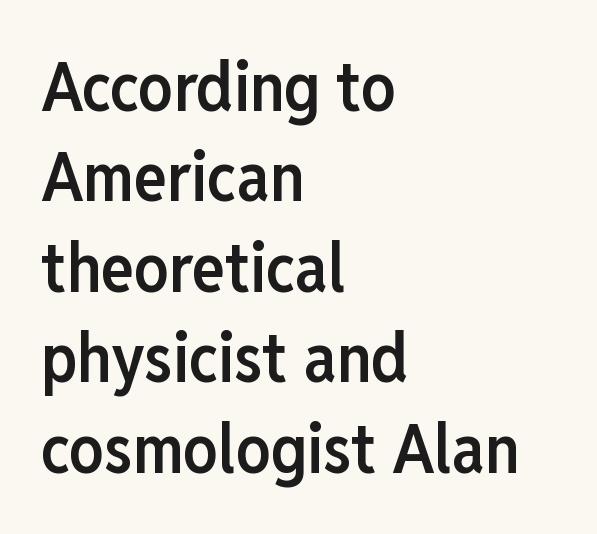
{"serif": "no", "italic": "no", "bold": "semi", "weight": "semibold", "width": "condensed", "stroke_contrast": "low", "x_height": "medium", "monospaced": "no", "underline": "no", "align": "left", "line_spacing": "normal", "line_spacing_ratio": 1.31, "letter_spacing": "normal", "letter_spacing_em": 0.0, "glyph_px": 69}
